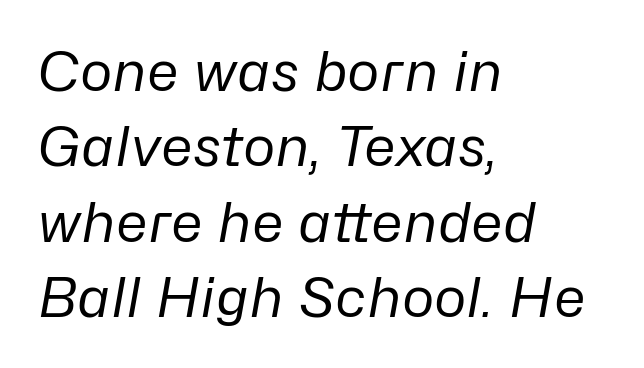
The image shows 55 px regular-weight type, italic (leaning right); set left-aligned, normal line spacing (1.37x), normal letter spacing, not underlined; low stroke contrast and a medium x-height.
